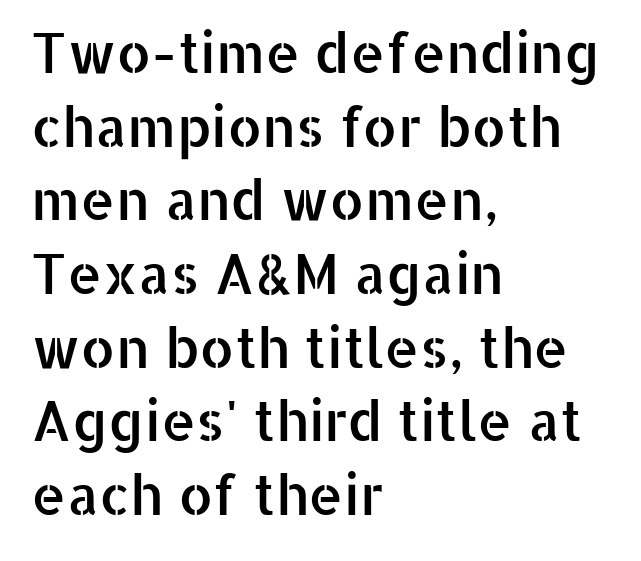
Q: Is the text italic (slanted)? A: No, it is upright.
Q: Is the typeface a serif or a sans-serif typeface? A: Sans-serif.
Q: Is the text underlined? A: No.
Q: How is the paragraph aligned? A: Left-aligned.
Q: Is the spacing between letters normal or unusually wide? A: Normal.
Q: Is the spacing between lines tight, normal or loose? A: Normal.
Q: Width (condensed, normal, or wide)? A: Normal.
Q: Stroke contrast? A: Low.
Q: x-height? A: Medium.
Q: Monospaced? A: No.
